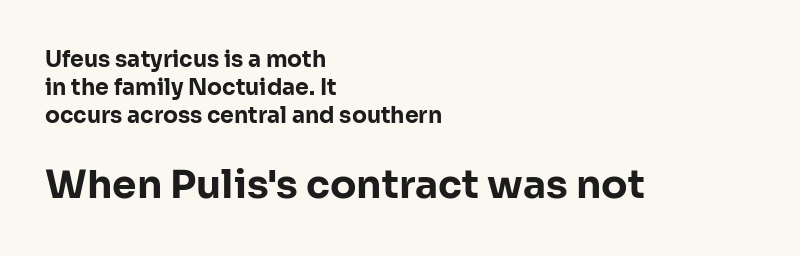
Q: Is the text bold? A: Yes.
Q: Is the text italic (slanted)? A: No, it is upright.
Q: Is the typeface a serif or a sans-serif typeface? A: Sans-serif.
Q: Is the text underlined? A: No.
Q: How is the paragraph aligned? A: Left-aligned.
Q: Is the spacing between letters normal or unusually wide? A: Normal.
Q: Is the spacing between lines tight, normal or loose? A: Normal.
Q: Which block of text is set in a larger size, the first (top) or the second (bottom)? A: The second (bottom) one.
Q: Width (condensed, normal, or wide)? A: Normal.
Q: Stroke contrast? A: Low.
Q: x-height? A: Medium.
Q: Monospaced? A: No.
